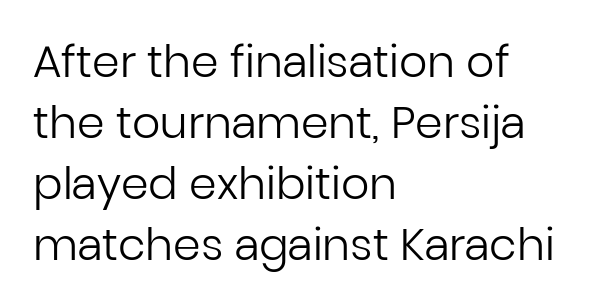
The image shows 44 px regular-weight sans-serif type, upright; set left-aligned, normal line spacing (1.39x), normal letter spacing, not underlined; low stroke contrast and a medium x-height.
